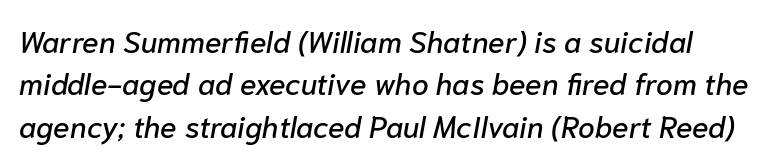
{"italic": "yes", "lean": "right", "slant_degrees": 10, "width": "normal", "stroke_contrast": "low", "x_height": "medium", "monospaced": "no", "underline": "no", "line_spacing": "normal", "line_spacing_ratio": 1.41, "letter_spacing": "normal", "letter_spacing_em": 0.0, "glyph_px": 30}
